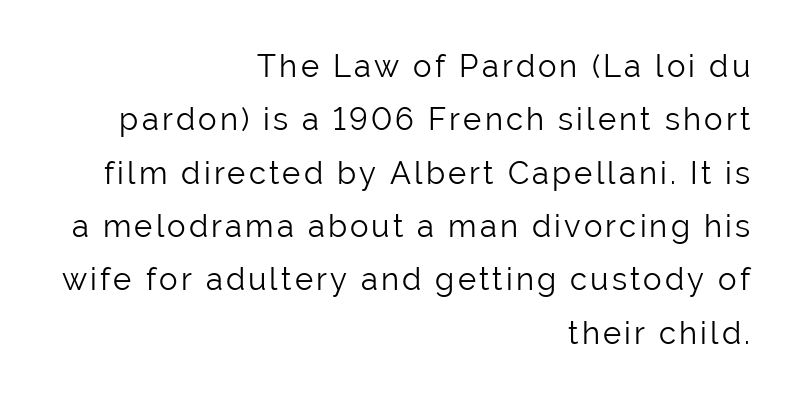
{"serif": "no", "italic": "no", "bold": "no", "weight": "light", "width": "normal", "stroke_contrast": "low", "x_height": "medium", "monospaced": "no", "underline": "no", "align": "right", "line_spacing_ratio": 1.72, "glyph_px": 31}
